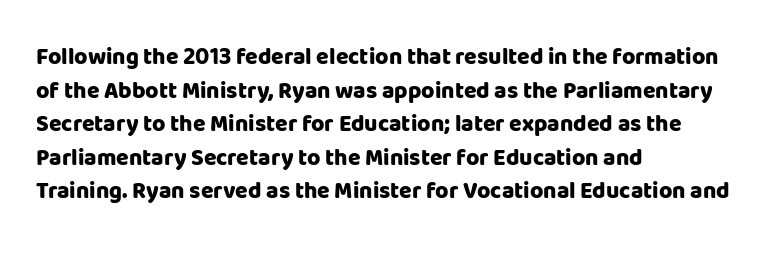
Q: Is the text bold? A: Yes.
Q: Is the text italic (slanted)? A: No, it is upright.
Q: Is the text underlined? A: No.
Q: How is the paragraph aligned? A: Left-aligned.
Q: Is the spacing between letters normal or unusually wide? A: Normal.
Q: Is the spacing between lines tight, normal or loose? A: Normal.
